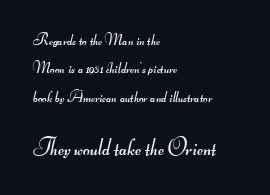
The image shows 24 px text type; set left-aligned, line spacing 1.77x, normal letter spacing, not underlined; the second (bottom) block is 1.5x larger.
